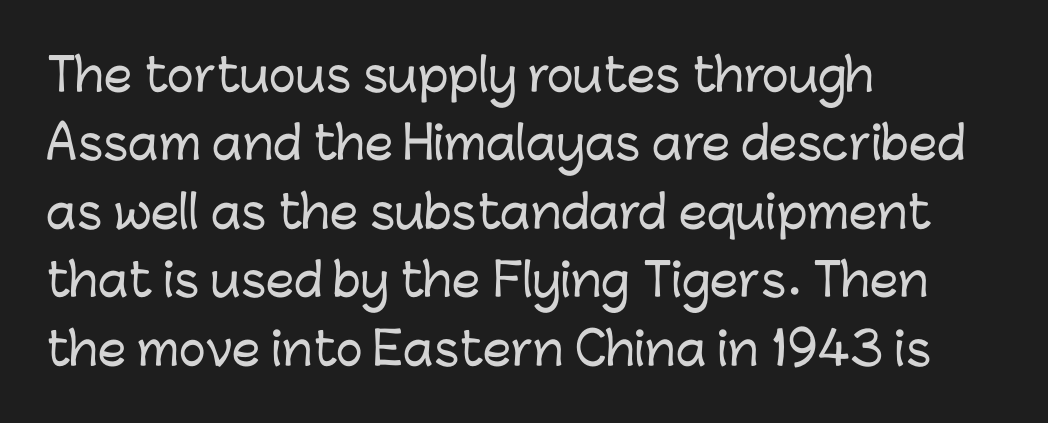
Q: Is the text italic (slanted)? A: No, it is upright.
Q: Is the typeface a serif or a sans-serif typeface? A: Sans-serif.
Q: Is the text underlined? A: No.
Q: How is the paragraph aligned? A: Left-aligned.
Q: Is the spacing between letters normal or unusually wide? A: Normal.
Q: Is the spacing between lines tight, normal or loose? A: Normal.
Q: Width (condensed, normal, or wide)? A: Normal.
Q: Stroke contrast? A: Low.
Q: x-height? A: Medium.
Q: Monospaced? A: No.
